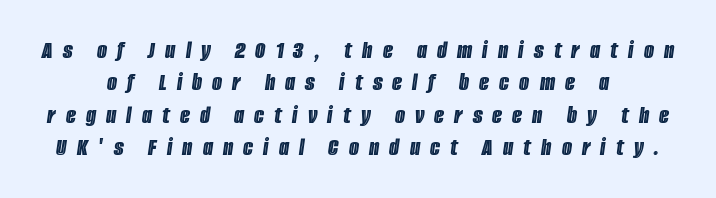
Has an underline been added? It has not. Short note: letters widely spaced. The rows are spaced the way most documents space them. Emphasis-style slanted type is in use.
